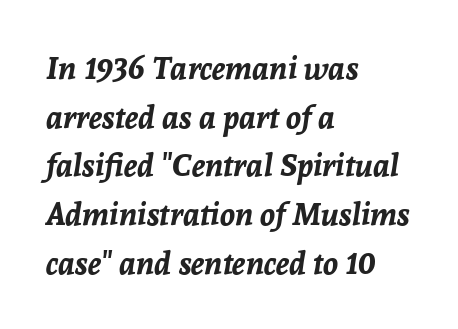
The passage shown has conventional tracking throughout. The specimen reads as italic at a glance. Clear beneath every line of the passage. Varying glyph widths throughout — classic text-font behaviour.
